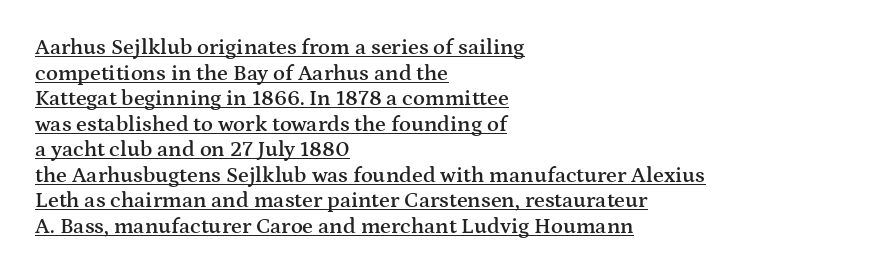
You can tell it's not italic because the verticals are truly vertical. Which margin do the lines hug? The left one — the right edge is uneven. Descenders here cross a horizontal rule under the line. You could call the tracking neutral — neither tight nor loose. On the weight axis this lands at semibold, roughly 600.
